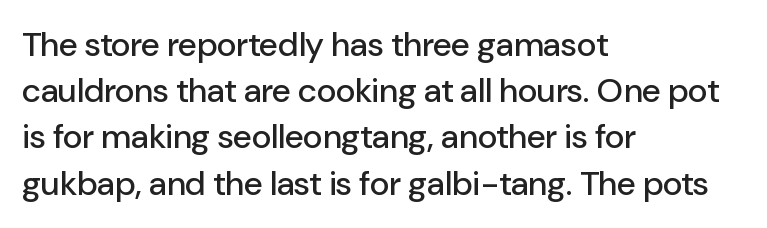
Q: Is the text italic (slanted)? A: No, it is upright.
Q: Is the typeface a serif or a sans-serif typeface? A: Sans-serif.
Q: Is the text underlined? A: No.
Q: How is the paragraph aligned? A: Left-aligned.
Q: Is the spacing between letters normal or unusually wide? A: Normal.
Q: Is the spacing between lines tight, normal or loose? A: Normal.
Q: Width (condensed, normal, or wide)? A: Normal.
Q: Stroke contrast? A: Low.
Q: x-height? A: Medium.
Q: Monospaced? A: No.
